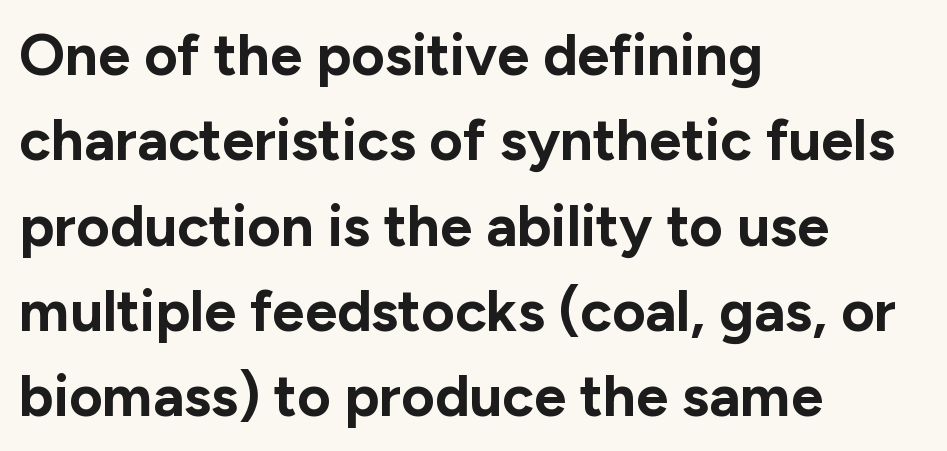
The rendering uses a moderate line-height, typical for paragraphs. One-word summary of the alignment: left. Is there any slant? The stems are plumb. The text was rendered using a sans face with plain stroke endings.
